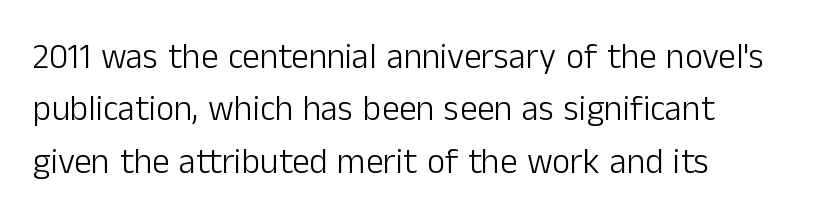
Q: Is the text bold? A: No.
Q: Is the text italic (slanted)? A: No, it is upright.
Q: Is the typeface a serif or a sans-serif typeface? A: Sans-serif.
Q: Is the text underlined? A: No.
Q: Is the spacing between letters normal or unusually wide? A: Normal.
Q: Is the spacing between lines tight, normal or loose? A: Normal.
Q: Width (condensed, normal, or wide)? A: Normal.
Q: Stroke contrast? A: Low.
Q: x-height? A: Medium.
Q: Monospaced? A: No.
